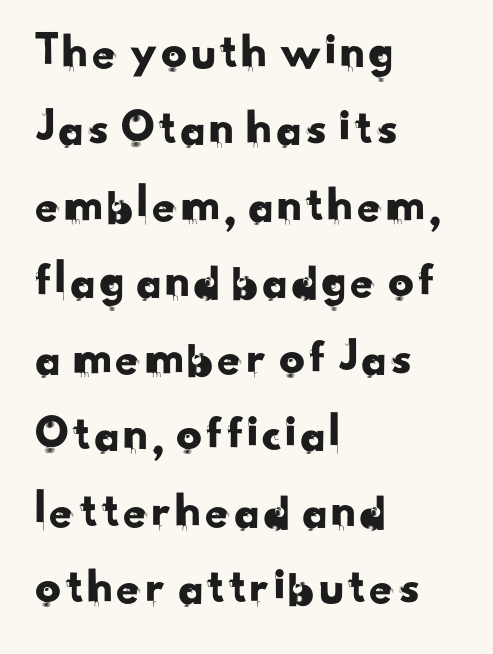
The passage shown is not underscored anywhere. These lines are composed in type without serifs. The paragraph has a hard left edge and a soft right edge. Regular leading. Is this a fixed-width face? No — the glyphs have proportional, varying widths. This rendering leaves character spacing at its baseline value.
